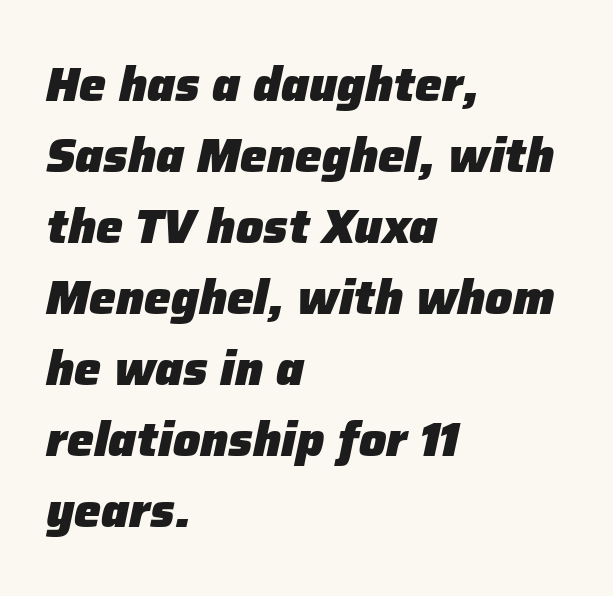
Q: Is the text bold? A: Yes.
Q: Is the text italic (slanted)? A: Yes, it leans right by about 12 degrees.
Q: Is the text underlined? A: No.
Q: How is the paragraph aligned? A: Left-aligned.
Q: Is the spacing between letters normal or unusually wide? A: Normal.
Q: Is the spacing between lines tight, normal or loose? A: Normal.
Q: Width (condensed, normal, or wide)? A: Normal.
Q: Stroke contrast? A: Low.
Q: x-height? A: Medium.
Q: Monospaced? A: No.
